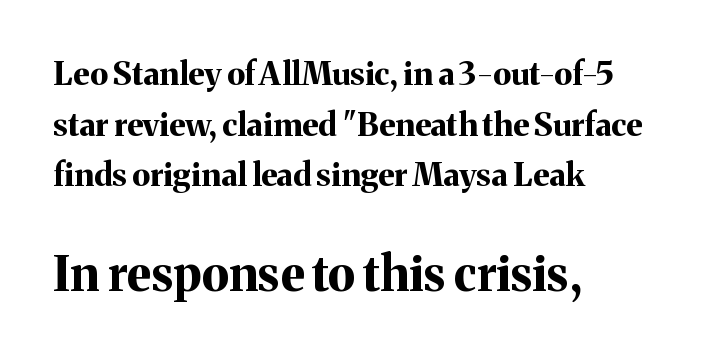
Q: Is the text bold? A: Yes.
Q: Is the text italic (slanted)? A: No, it is upright.
Q: Is the typeface a serif or a sans-serif typeface? A: Serif.
Q: Is the text underlined? A: No.
Q: How is the paragraph aligned? A: Left-aligned.
Q: Is the spacing between letters normal or unusually wide? A: Normal.
Q: Is the spacing between lines tight, normal or loose? A: Normal.
Q: Which block of text is set in a larger size, the first (top) or the second (bottom)? A: The second (bottom) one.
Q: Width (condensed, normal, or wide)? A: Normal.
Q: Stroke contrast? A: Medium.
Q: x-height? A: Medium.
Q: Monospaced? A: No.
